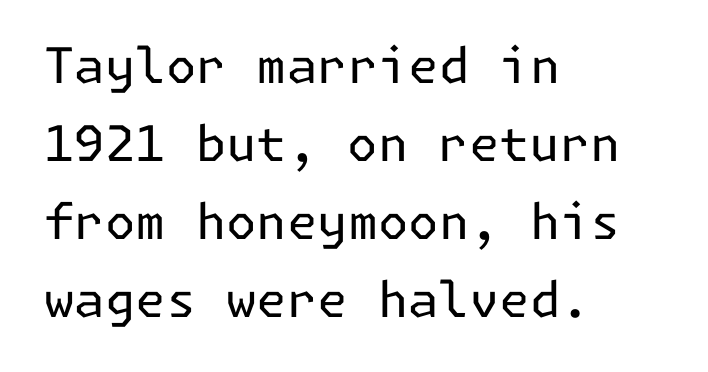
{"serif": "no", "italic": "no", "bold": "no", "weight": "regular", "width": "normal", "stroke_contrast": "low", "x_height": "medium", "underline": "no", "align": "left", "line_spacing": "normal", "line_spacing_ratio": 1.59, "letter_spacing": "normal", "letter_spacing_em": 0.0, "glyph_px": 49}
